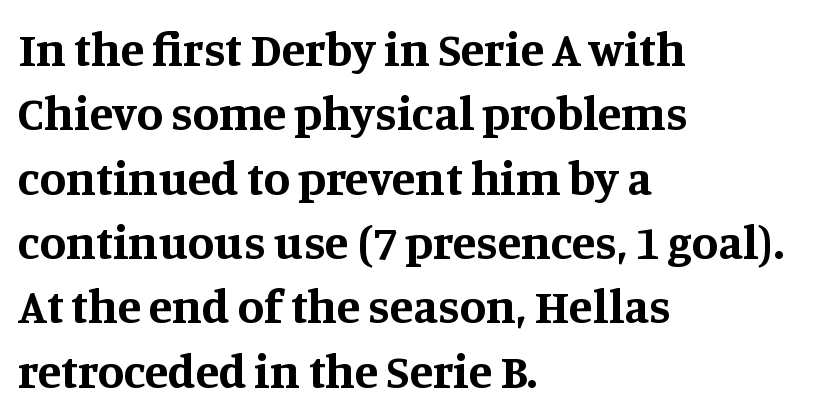
Every stem runs plumb, perpendicular to the baseline. I'd call this a serif setting — the letters wear small feet. Each letter keeps its own natural width here, so spacing adapts to shape. Reading down the column, the eye jumps a familiar distance to each next line. All the whitespace from short lines collects on the right. Any mark beneath the type? The region is blank.
